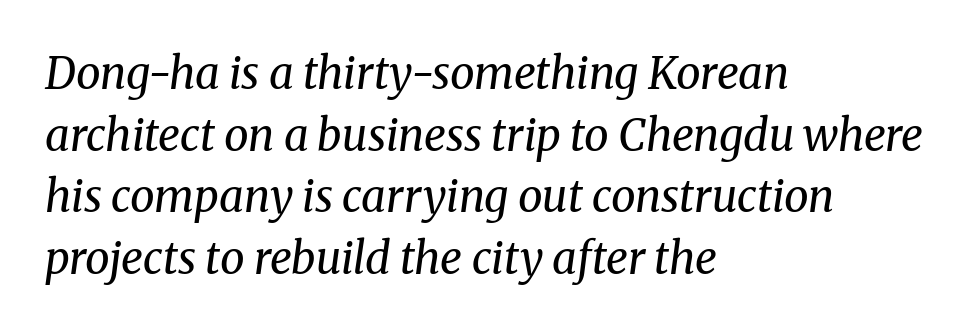
{"serif": "yes", "italic": "yes", "lean": "right", "slant_degrees": 8, "bold": "no", "weight": "regular", "width": "normal", "stroke_contrast": "medium", "x_height": "medium", "monospaced": "no", "underline": "no", "align": "left", "line_spacing": "normal", "line_spacing_ratio": 1.4, "letter_spacing": "normal", "letter_spacing_em": 0.0, "glyph_px": 44}
